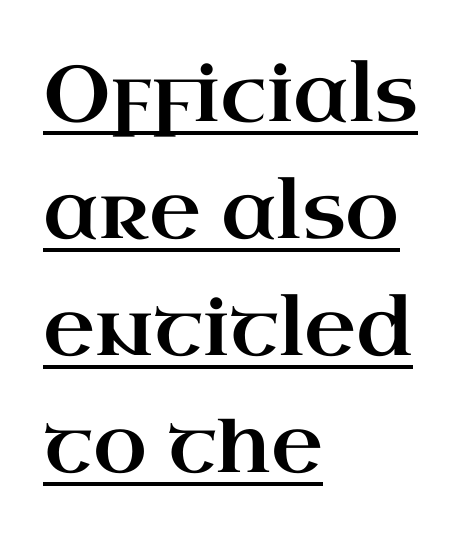
Q: Is the text italic (slanted)? A: No, it is upright.
Q: Is the typeface a serif or a sans-serif typeface? A: Serif.
Q: Is the text underlined? A: Yes.
Q: How is the paragraph aligned? A: Left-aligned.
Q: Is the spacing between letters normal or unusually wide? A: Normal.
Q: Is the spacing between lines tight, normal or loose? A: Normal.
Q: Width (condensed, normal, or wide)? A: Wide.
Q: Stroke contrast? A: High.
Q: x-height? A: Small.
Q: Monospaced? A: No.
